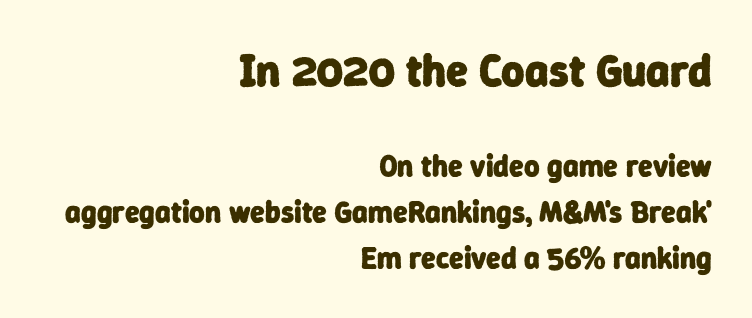
Q: Is the text bold? A: Yes.
Q: Is the typeface a serif or a sans-serif typeface? A: Sans-serif.
Q: Is the text underlined? A: No.
Q: How is the paragraph aligned? A: Right-aligned.
Q: Is the spacing between letters normal or unusually wide? A: Normal.
Q: Is the spacing between lines tight, normal or loose? A: Normal.
Q: Which block of text is set in a larger size, the first (top) or the second (bottom)? A: The first (top) one.
Q: Width (condensed, normal, or wide)? A: Normal.
Q: Stroke contrast? A: Low.
Q: x-height? A: Medium.
Q: Monospaced? A: No.
